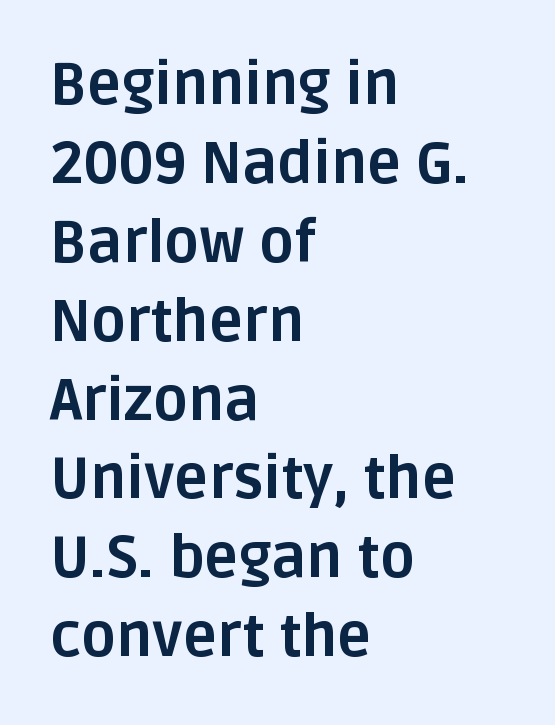
A roman cut, with each character standing at attention. The line texture is even and compact thanks to regular tracking. These lines are rendered in a variable-pitch font. Whoever set this chose a conventional vertical rhythm.
